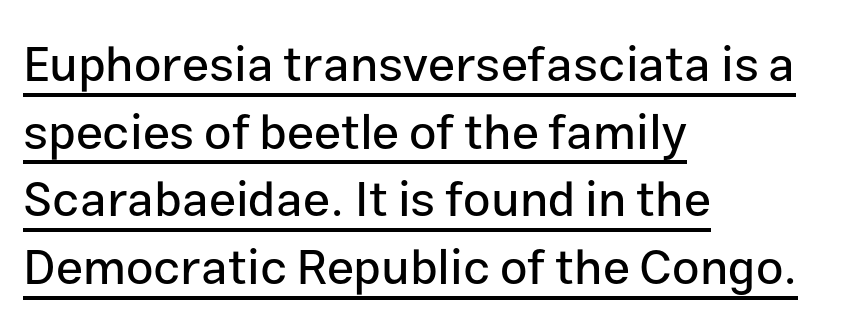
Designer's note — italics off, roman on. In CSS terms this would be text-align: left. Leading: standard. Typographically, this falls in the sans-serif category.
